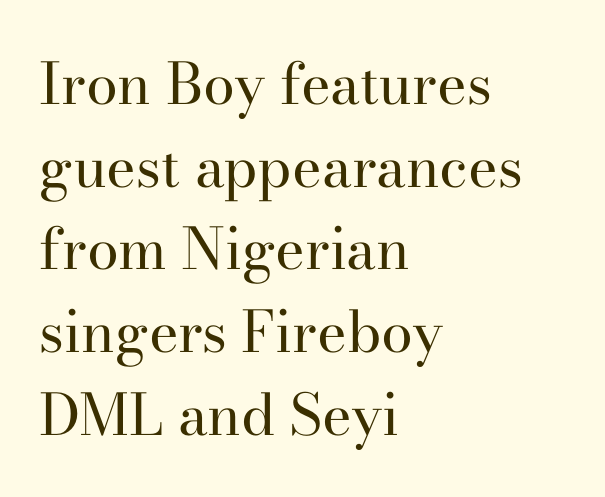
Q: Is the text bold? A: No.
Q: Is the text italic (slanted)? A: No, it is upright.
Q: Is the typeface a serif or a sans-serif typeface? A: Serif.
Q: Is the text underlined? A: No.
Q: How is the paragraph aligned? A: Left-aligned.
Q: Is the spacing between letters normal or unusually wide? A: Normal.
Q: Is the spacing between lines tight, normal or loose? A: Normal.
Q: Width (condensed, normal, or wide)? A: Normal.
Q: Stroke contrast? A: High.
Q: x-height? A: Small.
Q: Monospaced? A: No.
